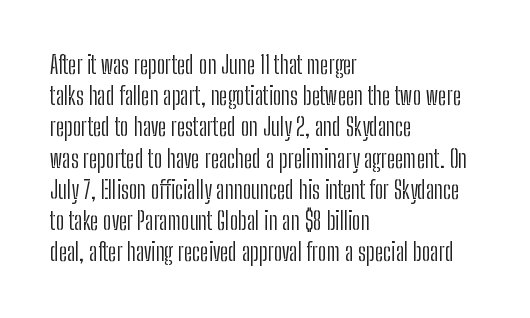
The ragged edge is on the right, which tells us the setting is flush left. The passage shown is not underscored anywhere. These lines were composed using upright roman letters. This sample uses plain, unmodified letter spacing. Reading down the column, the eye jumps a familiar distance to each next line.
